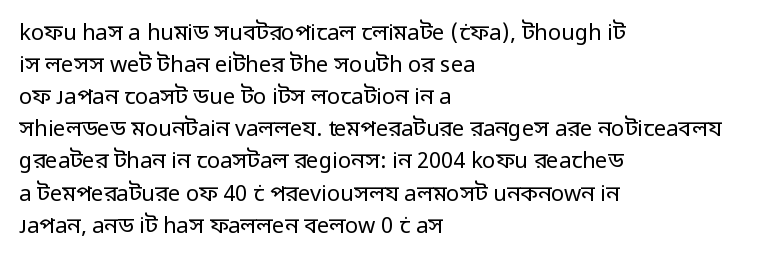
{"italic": "no", "bold": "no", "underline": "no", "align": "left", "line_spacing": "normal", "line_spacing_ratio": 1.46, "letter_spacing": "normal", "letter_spacing_em": 0.0, "glyph_px": 22}
